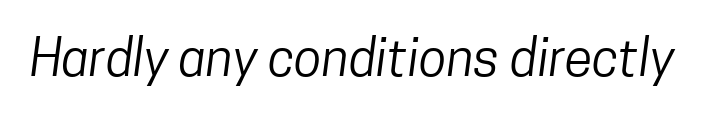
A bare baseline throughout the passage. The rendering uses natural spacing where letterforms have individual widths. Classification — sans serif. Honestly, the letter spacing is just normal — you wouldn't notice it.
